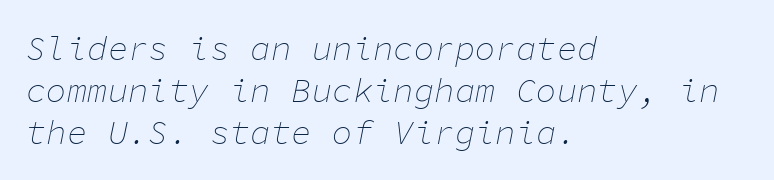
Q: Is the text bold? A: No.
Q: Is the text italic (slanted)? A: Yes, it leans right by about 11 degrees.
Q: Is the text underlined? A: No.
Q: How is the paragraph aligned? A: Left-aligned.
Q: Is the spacing between letters normal or unusually wide? A: Normal.
Q: Width (condensed, normal, or wide)? A: Normal.
Q: Stroke contrast? A: Low.
Q: x-height? A: Medium.
Q: Monospaced? A: Yes.
